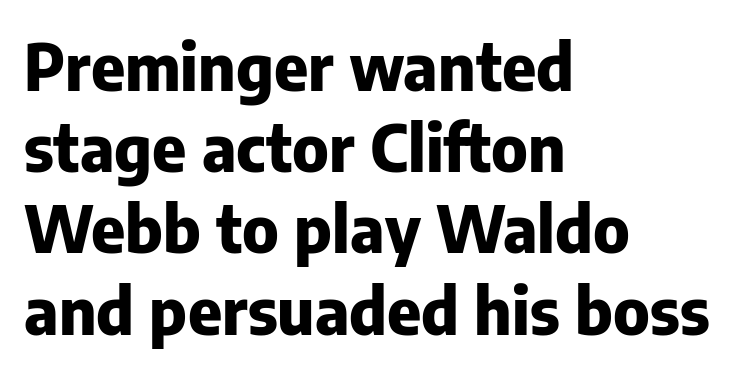
Letters rest on an invisible, unmarked baseline. This sample uses a sans-serif face. Students, this is bold: see how much ink each stroke carries. Horizontally, the lines are justified to the leading edge only.
